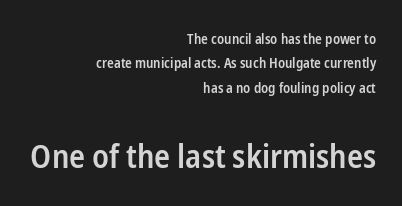
Q: Is the text bold? A: Semi-bold.
Q: Is the text italic (slanted)? A: No, it is upright.
Q: Is the typeface a serif or a sans-serif typeface? A: Sans-serif.
Q: Is the text underlined? A: No.
Q: How is the paragraph aligned? A: Right-aligned.
Q: Is the spacing between letters normal or unusually wide? A: Normal.
Q: Which block of text is set in a larger size, the first (top) or the second (bottom)? A: The second (bottom) one.
Q: Width (condensed, normal, or wide)? A: Condensed.
Q: Stroke contrast? A: Low.
Q: x-height? A: Medium.
Q: Monospaced? A: No.
